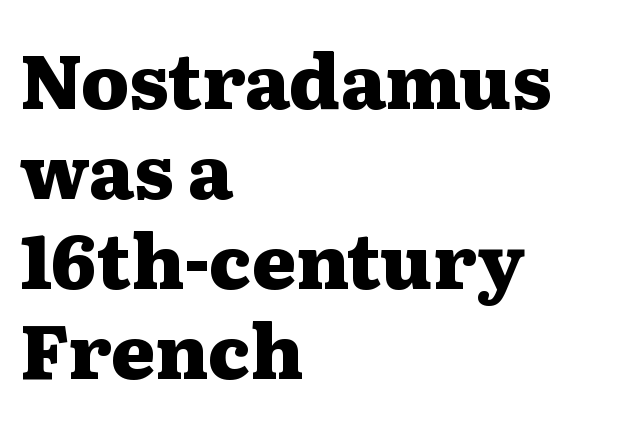
The image shows 75 px heavy, wide serif type, upright; set left-aligned, line spacing 1.2x, normal letter spacing, not underlined; medium stroke contrast and a medium x-height.
